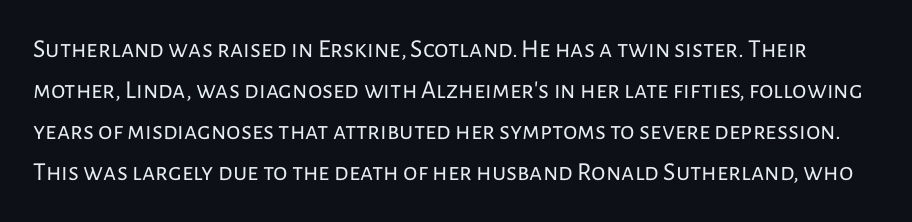
{"italic": "no", "bold": "no", "underline": "no", "line_spacing": "normal", "line_spacing_ratio": 1.58, "letter_spacing": "normal", "letter_spacing_em": 0.0, "glyph_px": 26}
